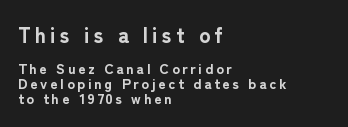
{"italic": "no", "bold": "yes", "underline": "no", "align": "left", "line_spacing": "tight", "line_spacing_ratio": 1.06, "letter_spacing": "wide", "letter_spacing_em": 0.2, "larger_block": "first", "size_ratio": 1.5, "glyph_px": 21}
